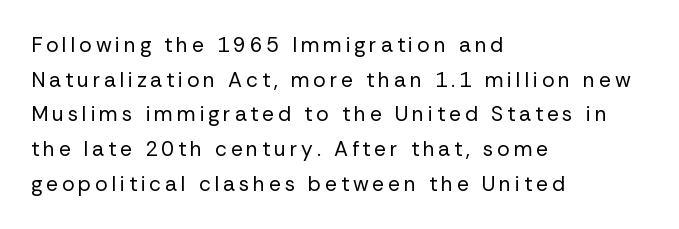
{"italic": "no", "bold": "no", "underline": "no", "align": "left", "line_spacing": "normal", "line_spacing_ratio": 1.65, "glyph_px": 21}
